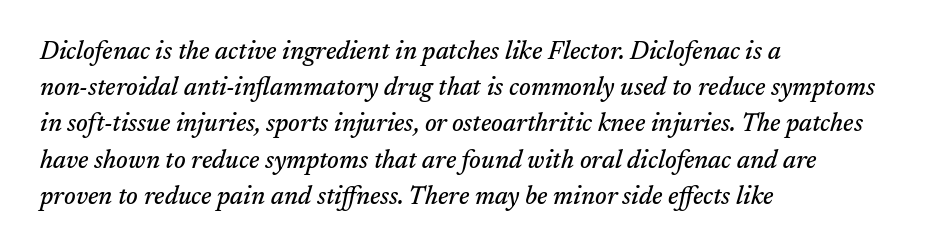
{"italic": "yes", "lean": "right", "slant_degrees": 17, "underline": "no", "align": "left", "line_spacing": "normal", "line_spacing_ratio": 1.45, "letter_spacing": "normal", "letter_spacing_em": 0.0, "glyph_px": 25}
